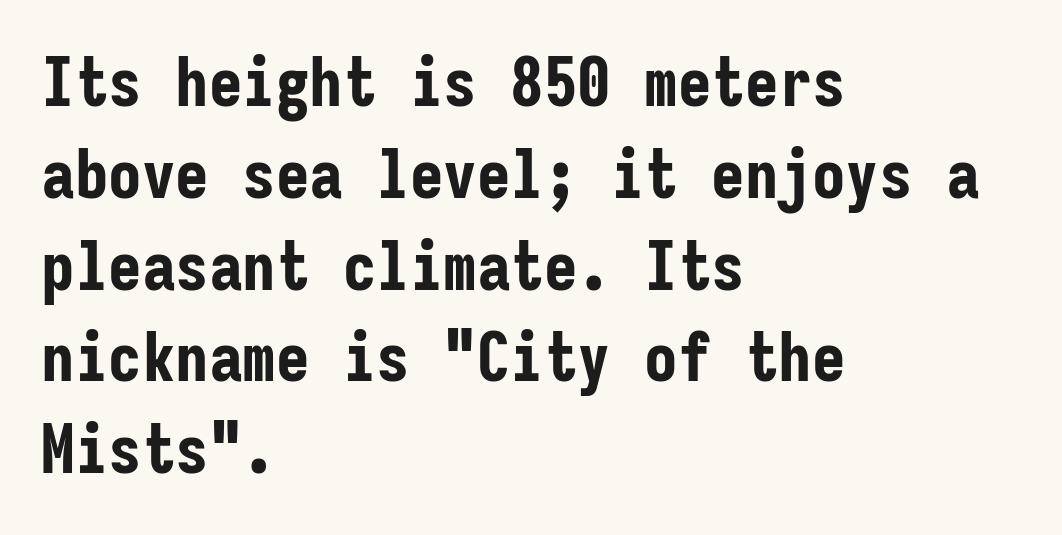
{"serif": "no", "italic": "no", "bold": "yes", "weight": "bold", "width": "condensed", "stroke_contrast": "low", "x_height": "medium", "monospaced": "yes", "underline": "no", "align": "left", "line_spacing": "normal", "line_spacing_ratio": 1.37, "letter_spacing": "normal", "letter_spacing_em": 0.0, "glyph_px": 67}
